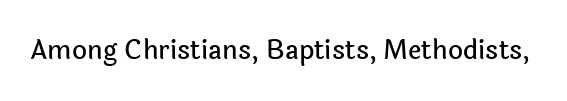
The image shows 26 px text type, upright; set normal letter spacing, not underlined.
